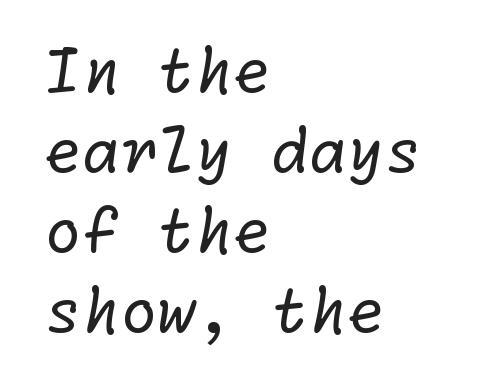
This rendering features lettering with no underline. Default kerning and tracking; the words read as compact shapes. Each letter's strokes conclude bluntly, with no projecting serifs. Compared with a centered layout, this one pins lines to the left instead.
